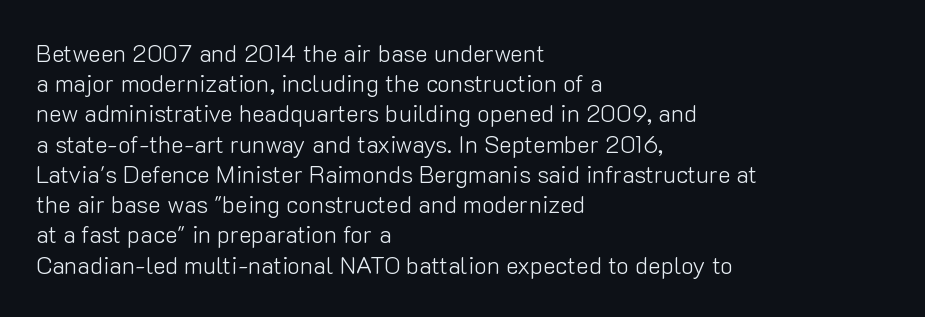
The image shows 24 px text type, upright; set left-aligned, normal line spacing (1.26x), normal letter spacing, not underlined.
